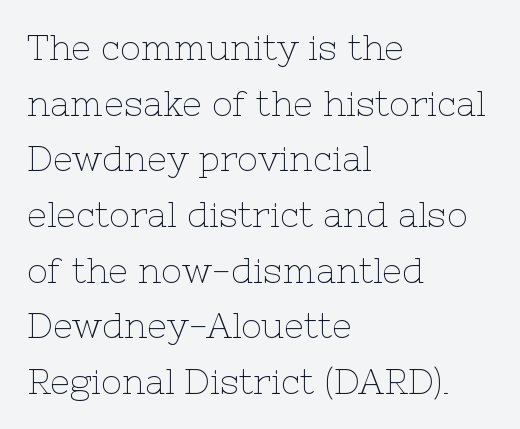
The image shows 35 px thin serif type, upright; set left-aligned, normal line spacing (1.59x), normal letter spacing, not underlined; low stroke contrast and a medium x-height.
